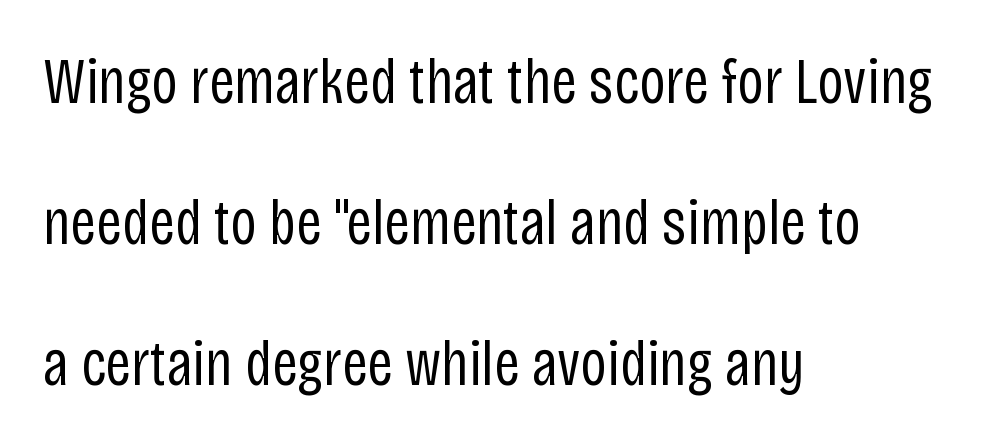
{"serif": "no", "italic": "no", "bold": "no", "weight": "regular", "width": "condensed", "stroke_contrast": "low", "x_height": "large", "monospaced": "no", "underline": "no", "align": "left", "line_spacing": "loose", "line_spacing_ratio": 2.2, "letter_spacing": "normal", "letter_spacing_em": 0.0, "glyph_px": 64}
